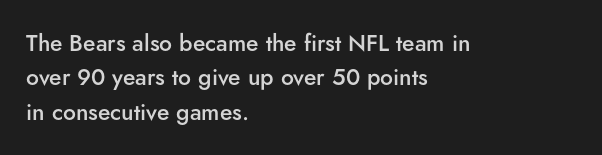
{"italic": "no", "bold": "semi", "underline": "no", "align": "left", "line_spacing": "normal", "line_spacing_ratio": 1.5, "letter_spacing": "normal", "letter_spacing_em": 0.0, "glyph_px": 23}
